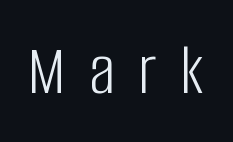
Varying glyph widths throughout — classic text-font behaviour. Characters follow at a spacing far wider than the type designer built in. Unmarked baselines from the first word to the last. A light-to-regular cut is what we see here. Is this a sans? Yes — the strokes have no serifs.
